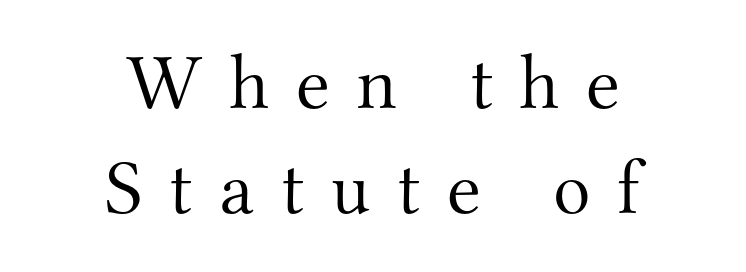
Q: Is the text bold? A: No.
Q: Is the text italic (slanted)? A: No, it is upright.
Q: Is the typeface a serif or a sans-serif typeface? A: Serif.
Q: Is the text underlined? A: No.
Q: How is the paragraph aligned? A: Centered.
Q: Is the spacing between letters normal or unusually wide? A: Unusually wide.
Q: Is the spacing between lines tight, normal or loose? A: Normal.
Q: Width (condensed, normal, or wide)? A: Normal.
Q: Stroke contrast? A: Medium.
Q: x-height? A: Small.
Q: Monospaced? A: No.
